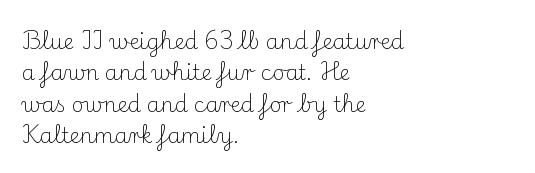
The image shows 21 px text type, upright; set left-aligned, normal line spacing (1.49x), normal letter spacing, not underlined.
